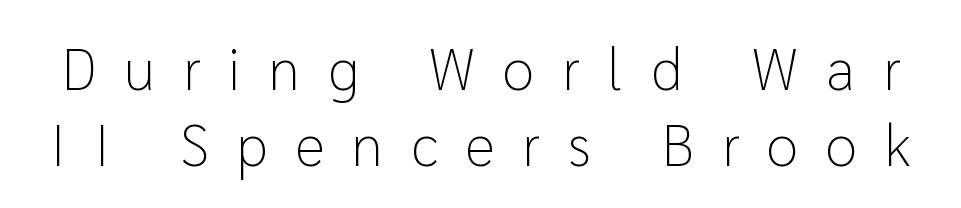
The rendering uses a moderate line-height, typical for paragraphs. Stems here are at most as thick as an everyday book face. The lettering holds an erect, upright posture throughout. This sample has the flowing, uneven cadence of proportional lettering. Tracking here is generous; glyphs stand well apart from one another. Anything drawn beneath the words? Only blank space.
